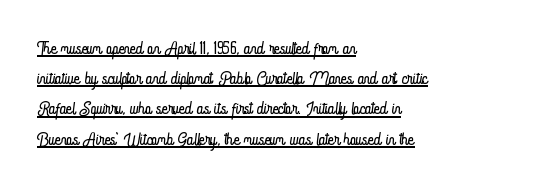
Q: Is the text bold? A: No.
Q: Is the text underlined? A: Yes.
Q: How is the paragraph aligned? A: Left-aligned.
Q: Is the spacing between letters normal or unusually wide? A: Normal.
